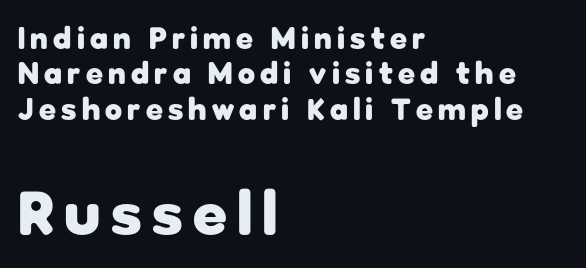
The image shows 62 px heavy sans-serif type, upright; set left-aligned, tight line spacing (1.14x), not underlined; the second (bottom) block is 2.0x larger; low stroke contrast and a medium x-height.
